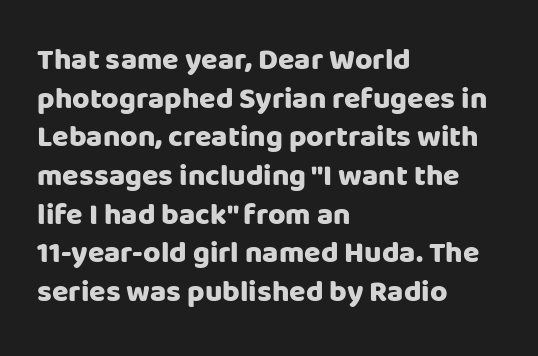
{"serif": "no", "italic": "no", "bold": "yes", "weight": "heavy", "width": "normal", "stroke_contrast": "low", "x_height": "large", "monospaced": "no", "underline": "no", "align": "left", "line_spacing": "normal", "line_spacing_ratio": 1.29, "letter_spacing": "normal", "letter_spacing_em": 0.0, "glyph_px": 30}
